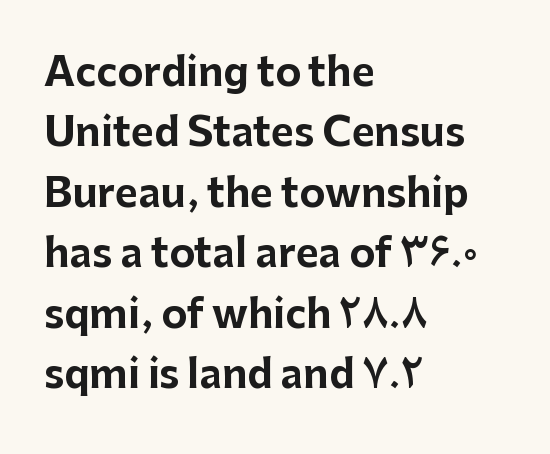
The image shows 39 px bold sans-serif type, upright; set left-aligned, normal line spacing (1.55x), normal letter spacing, not underlined; low stroke contrast and a medium x-height.
